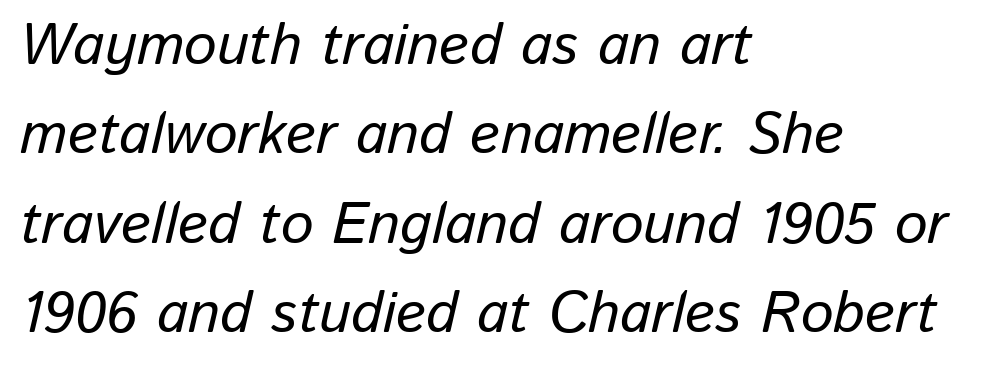
Q: Is the text italic (slanted)? A: Yes, it leans right by about 13 degrees.
Q: Is the text underlined? A: No.
Q: How is the paragraph aligned? A: Left-aligned.
Q: Is the spacing between letters normal or unusually wide? A: Normal.
Q: Is the spacing between lines tight, normal or loose? A: Normal.
Q: Width (condensed, normal, or wide)? A: Normal.
Q: Stroke contrast? A: Low.
Q: x-height? A: Medium.
Q: Monospaced? A: No.
